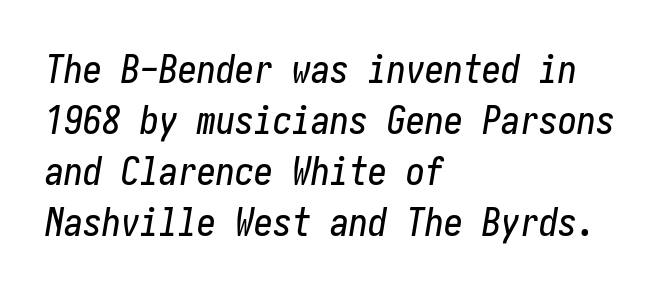
{"italic": "yes", "lean": "right", "slant_degrees": 10, "width": "condensed", "stroke_contrast": "low", "x_height": "medium", "underline": "no", "align": "left", "line_spacing": "normal", "line_spacing_ratio": 1.34, "letter_spacing": "normal", "letter_spacing_em": 0.0, "glyph_px": 38}
